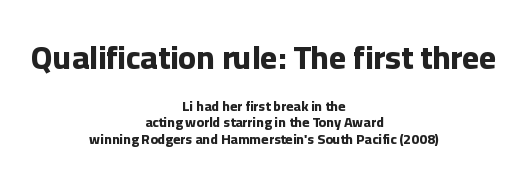
Q: Is the text bold? A: Yes.
Q: Is the text italic (slanted)? A: No, it is upright.
Q: Is the typeface a serif or a sans-serif typeface? A: Sans-serif.
Q: Is the text underlined? A: No.
Q: How is the paragraph aligned? A: Centered.
Q: Is the spacing between letters normal or unusually wide? A: Normal.
Q: Which block of text is set in a larger size, the first (top) or the second (bottom)? A: The first (top) one.
Q: Width (condensed, normal, or wide)? A: Normal.
Q: Stroke contrast? A: Low.
Q: x-height? A: Medium.
Q: Monospaced? A: No.
